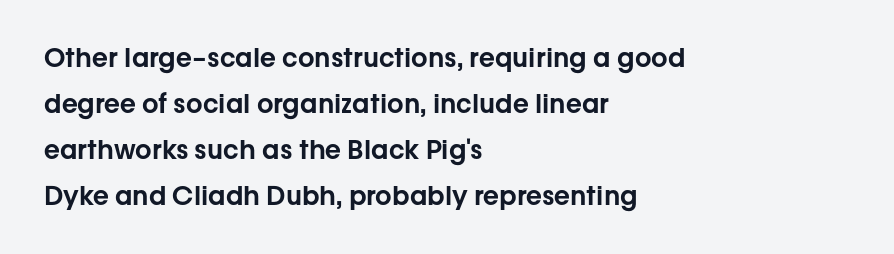
Q: Is the text italic (slanted)? A: No, it is upright.
Q: Is the text underlined? A: No.
Q: How is the paragraph aligned? A: Left-aligned.
Q: Is the spacing between letters normal or unusually wide? A: Normal.
